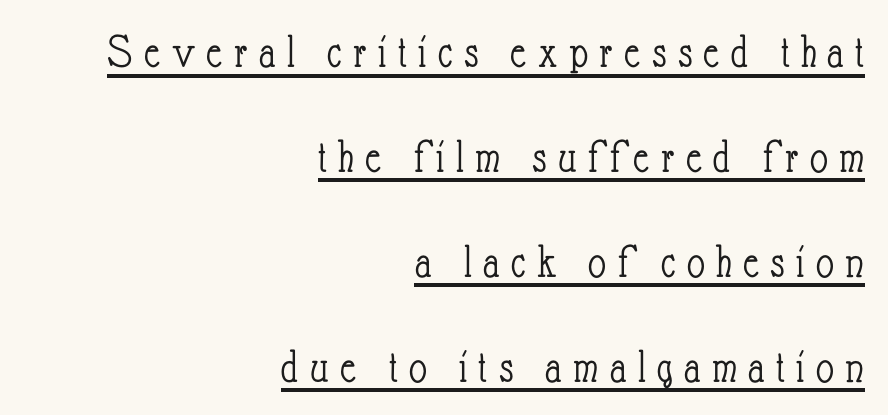
Honestly, the underline is the first thing you notice here. Widely set lines give the paragraph a tall, airy silhouette. Compared with typical body copy, the letter spacing here is much looser. Rendered with straight, roman letterforms. Looks like regular typesetting: each glyph gets only the width it needs. Compared with a flush-left layout, this one pins lines to the opposite, right side.
